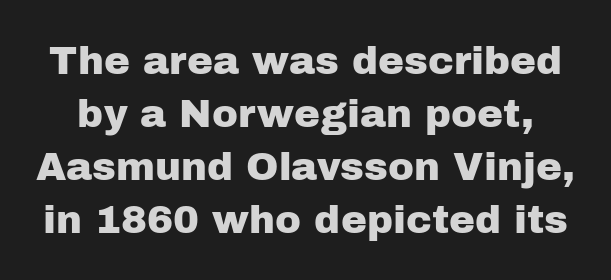
Q: Is the text italic (slanted)? A: No, it is upright.
Q: Is the typeface a serif or a sans-serif typeface? A: Sans-serif.
Q: Is the text underlined? A: No.
Q: Is the spacing between letters normal or unusually wide? A: Normal.
Q: Is the spacing between lines tight, normal or loose? A: Normal.
Q: Width (condensed, normal, or wide)? A: Normal.
Q: Stroke contrast? A: Low.
Q: x-height? A: Medium.
Q: Monospaced? A: No.
